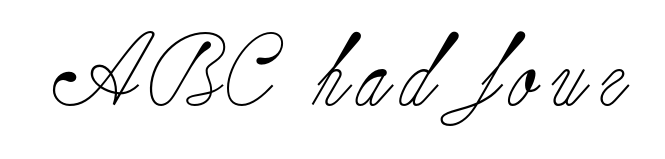
{"serif": "yes", "bold": "no", "weight": "light", "width": "normal", "stroke_contrast": "low", "x_height": "small", "monospaced": "no", "underline": "no", "glyph_px": 72}
